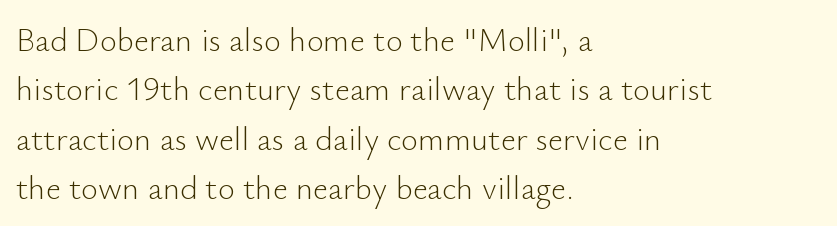
The image shows 33 px light sans-serif type, upright; set left-aligned, normal line spacing (1.5x), normal letter spacing, not underlined; low stroke contrast and a small x-height.
